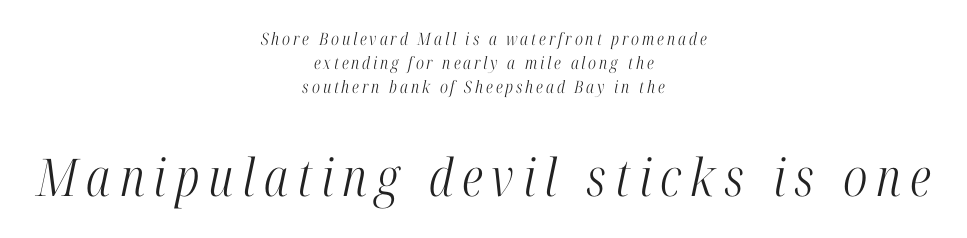
{"serif": "yes", "italic": "yes", "lean": "right", "slant_degrees": 12, "bold": "no", "weight": "light", "width": "condensed", "stroke_contrast": "high", "x_height": "medium", "monospaced": "no", "underline": "no", "align": "center", "line_spacing": "normal", "line_spacing_ratio": 1.41, "larger_block": "second", "size_ratio": 3.06, "glyph_px": 52}
